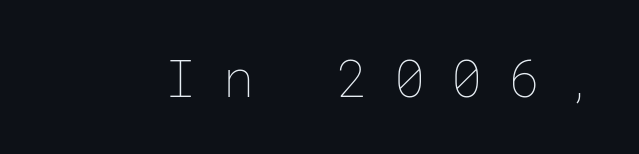
Q: Is the text bold? A: No.
Q: Is the text italic (slanted)? A: No, it is upright.
Q: Is the text underlined? A: No.
Q: Is the spacing between letters normal or unusually wide? A: Unusually wide.
Q: Width (condensed, normal, or wide)? A: Normal.
Q: Stroke contrast? A: Low.
Q: x-height? A: Medium.
